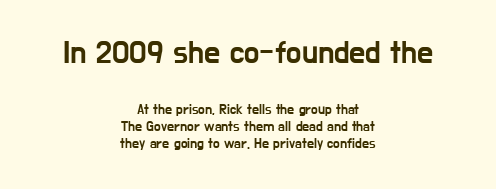
Character widths vary here, with narrow letters taking less room than wide ones. Letterform terminals end flat and unadorned throughout the passage. Compare the two chunks: the upper has the greater cap height. Each word holds together tightly as a unit, with standard inter-letter gaps. The passage is arranged like a title page — every line centered. Unmarked baselines from the first word to the last.
